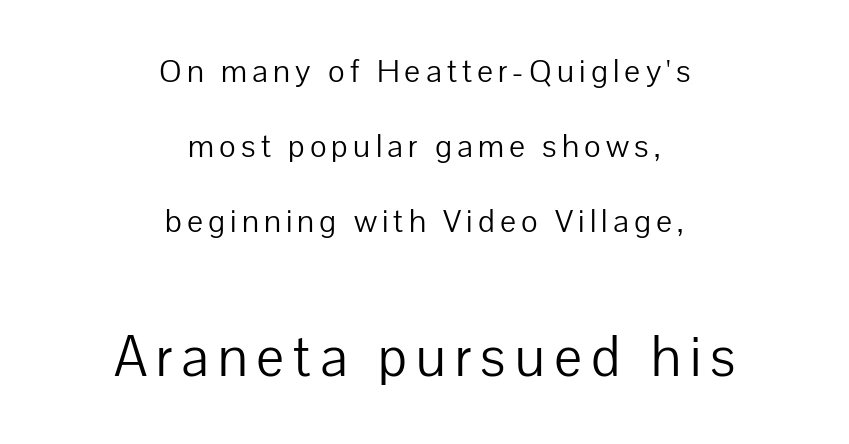
The image shows 56 px light sans-serif type, upright; set centered, loose line spacing (2.35x), not underlined; the second (bottom) block is 1.75x larger; low stroke contrast and a medium x-height.
